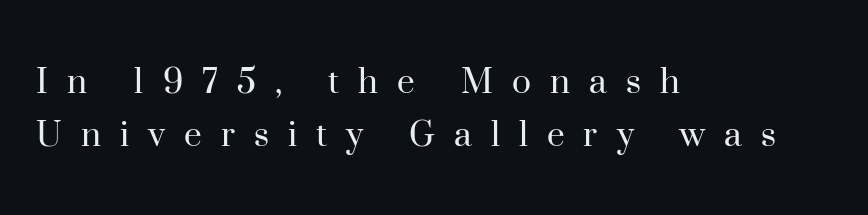
The image shows 40 px regular-weight serif type, upright; set left-aligned, normal line spacing (1.33x), unusually wide letter spacing (+0.48 em), not underlined; high stroke contrast and a small x-height.
